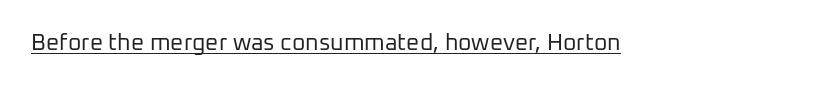
The image shows 23 px text type, upright; set normal letter spacing, underlined.
